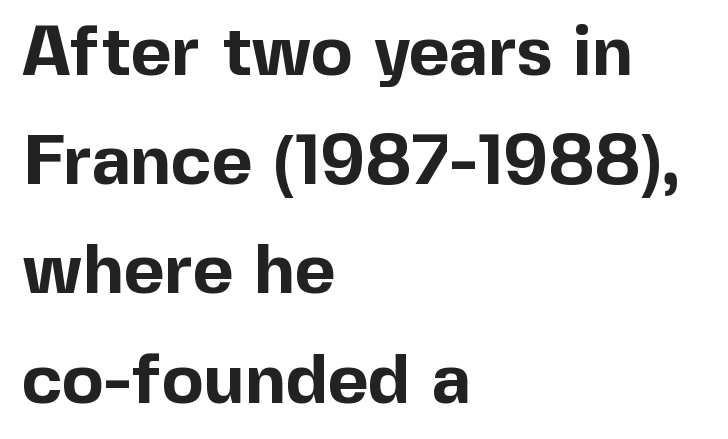
Q: Is the text bold? A: Yes.
Q: Is the text italic (slanted)? A: No, it is upright.
Q: Is the typeface a serif or a sans-serif typeface? A: Sans-serif.
Q: Is the text underlined? A: No.
Q: How is the paragraph aligned? A: Left-aligned.
Q: Is the spacing between letters normal or unusually wide? A: Normal.
Q: Is the spacing between lines tight, normal or loose? A: Normal.
Q: Width (condensed, normal, or wide)? A: Normal.
Q: x-height? A: Medium.
Q: Monospaced? A: No.
